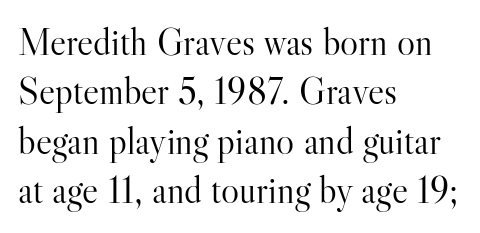
Note the varied advance widths — an 'i' is clearly narrower than an 'm'. In terms of letterform style, serifs are clearly present. The passage is arranged the way most books set body copy — flush left. The font's upright variant was chosen for this text.
